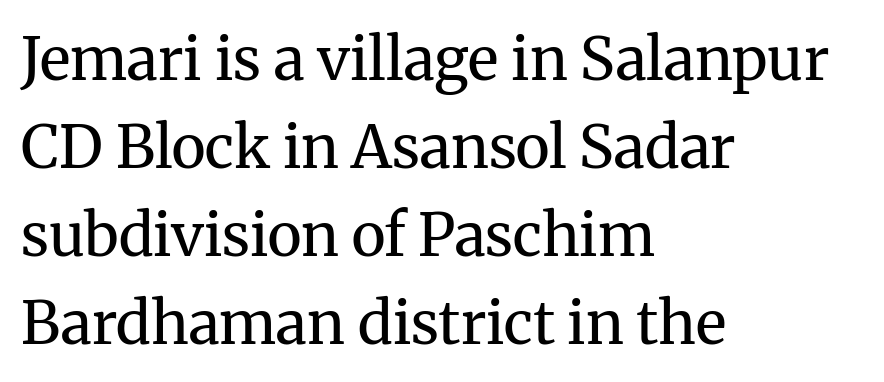
{"serif": "yes", "italic": "no", "bold": "no", "weight": "regular", "width": "normal", "stroke_contrast": "medium", "x_height": "medium", "monospaced": "no", "underline": "no", "align": "left", "line_spacing": "normal", "line_spacing_ratio": 1.49, "letter_spacing": "normal", "letter_spacing_em": 0.0, "glyph_px": 59}
